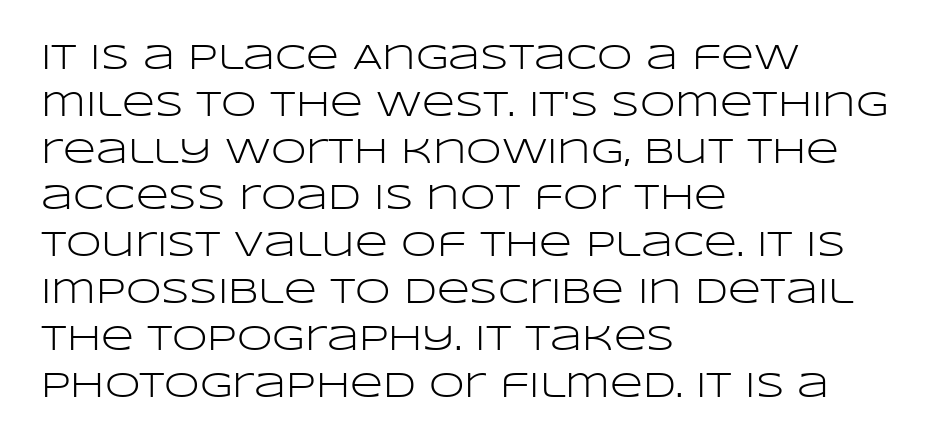
{"serif": "no", "italic": "no", "bold": "no", "weight": "light", "width": "wide", "stroke_contrast": "low", "x_height": "large", "monospaced": "no", "underline": "no", "align": "left", "line_spacing": "normal", "line_spacing_ratio": 1.3, "letter_spacing": "normal", "letter_spacing_em": 0.0, "glyph_px": 36}
